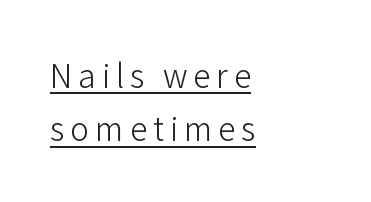
{"serif": "no", "italic": "no", "bold": "no", "weight": "light", "width": "normal", "stroke_contrast": "low", "x_height": "medium", "monospaced": "no", "underline": "yes", "align": "left", "line_spacing": "normal", "line_spacing_ratio": 1.66, "glyph_px": 32}
